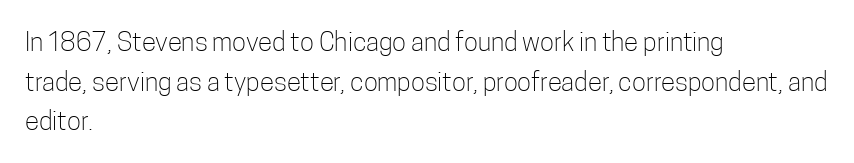
The image shows 26 px text type, upright; set left-aligned, normal line spacing (1.52x), normal letter spacing, not underlined.
